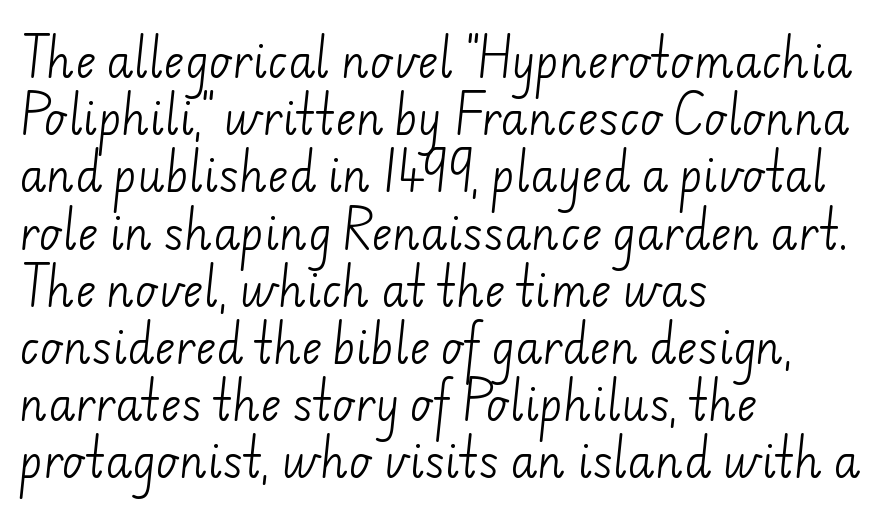
{"serif": "no", "bold": "no", "weight": "light", "width": "normal", "stroke_contrast": "low", "x_height": "small", "monospaced": "no", "underline": "no", "align": "left", "line_spacing": "normal", "line_spacing_ratio": 1.3, "letter_spacing": "normal", "letter_spacing_em": 0.0, "glyph_px": 44}
